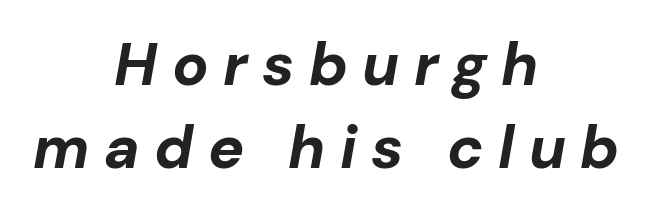
{"italic": "yes", "lean": "right", "slant_degrees": 10, "bold": "yes", "weight": "bold", "width": "normal", "stroke_contrast": "low", "x_height": "medium", "monospaced": "no", "underline": "no", "align": "center", "line_spacing": "normal", "line_spacing_ratio": 1.39, "letter_spacing": "wide", "letter_spacing_em": 0.24, "glyph_px": 60}
